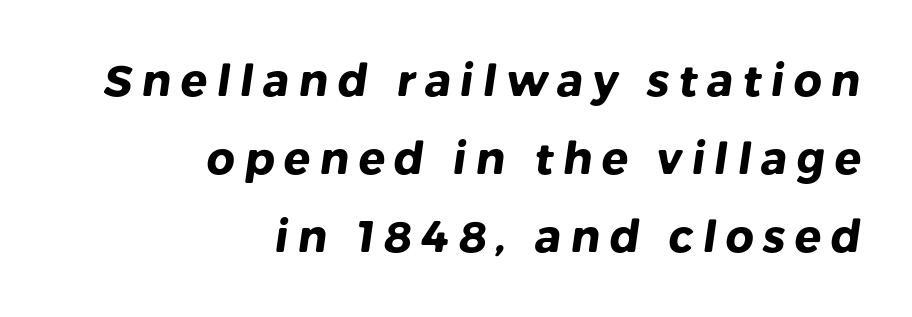
{"serif": "no", "bold": "yes", "weight": "heavy", "width": "normal", "stroke_contrast": "low", "x_height": "medium", "monospaced": "no", "underline": "no", "align": "right", "line_spacing_ratio": 1.77, "letter_spacing": "wide", "letter_spacing_em": 0.21, "glyph_px": 44}
